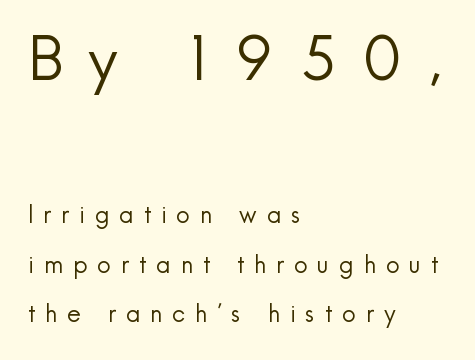
Q: Is the text bold? A: No.
Q: Is the text italic (slanted)? A: No, it is upright.
Q: Is the typeface a serif or a sans-serif typeface? A: Sans-serif.
Q: Is the text underlined? A: No.
Q: How is the paragraph aligned? A: Left-aligned.
Q: Is the spacing between letters normal or unusually wide? A: Unusually wide.
Q: Is the spacing between lines tight, normal or loose? A: Loose.
Q: Which block of text is set in a larger size, the first (top) or the second (bottom)? A: The first (top) one.
Q: Width (condensed, normal, or wide)? A: Normal.
Q: x-height? A: Small.
Q: Monospaced? A: No.
